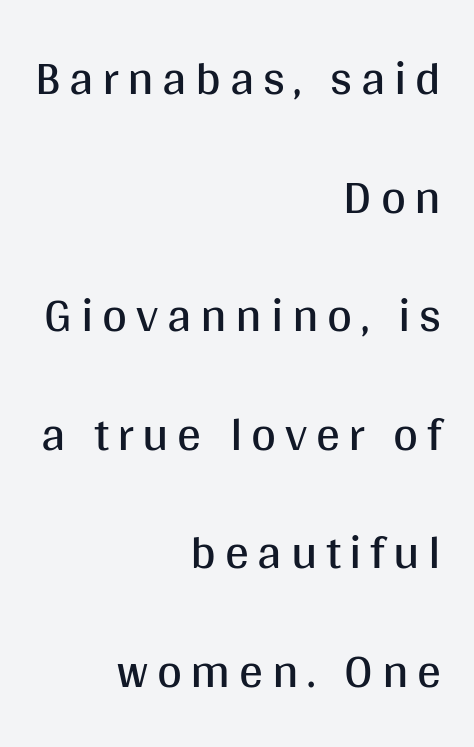
{"serif": "no", "italic": "no", "bold": "no", "weight": "regular", "width": "normal", "stroke_contrast": "medium", "x_height": "large", "monospaced": "no", "underline": "no", "align": "right", "line_spacing": "loose", "line_spacing_ratio": 2.47, "glyph_px": 48}
